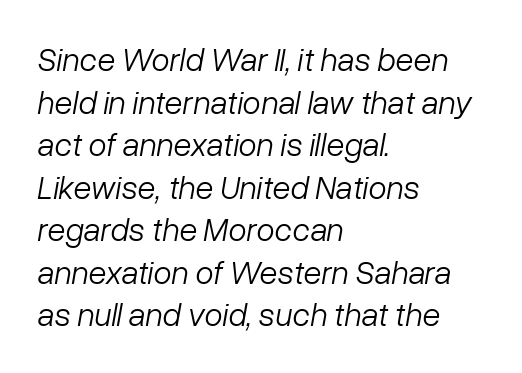
{"italic": "yes", "lean": "right", "slant_degrees": 10, "bold": "no", "weight": "light", "width": "normal", "stroke_contrast": "low", "x_height": "medium", "monospaced": "no", "underline": "no", "align": "left", "line_spacing": "normal", "line_spacing_ratio": 1.29, "letter_spacing": "normal", "letter_spacing_em": 0.0, "glyph_px": 33}
